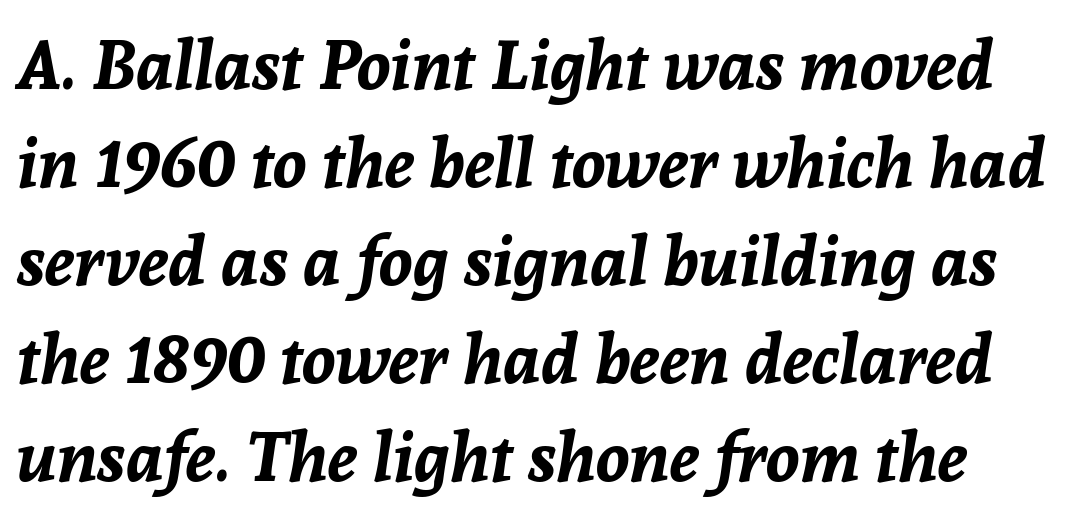
Rows of type keep a routine distance in the vertical direction. Spacing verdict: proportional, widths tailored to each character. Is the type bold? Yes — the strokes are clearly thick and heavy. The passage shown is not underscored anywhere.
